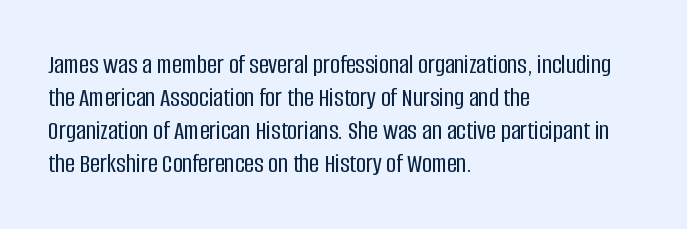
Q: Is the text italic (slanted)? A: No, it is upright.
Q: Is the text underlined? A: No.
Q: How is the paragraph aligned? A: Left-aligned.
Q: Is the spacing between letters normal or unusually wide? A: Normal.
